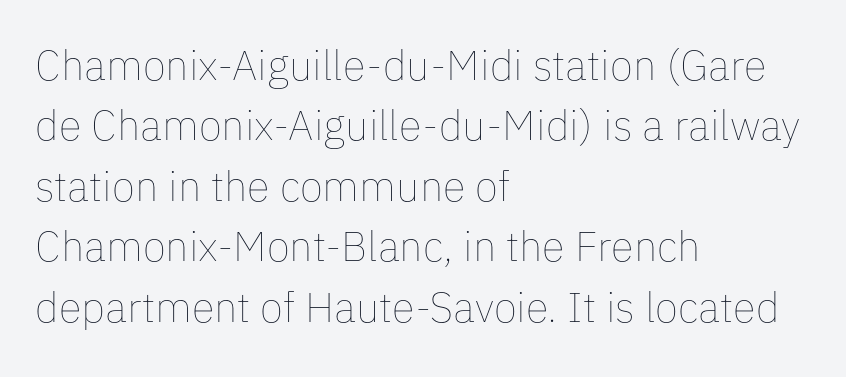
Q: Is the text bold? A: No.
Q: Is the text italic (slanted)? A: No, it is upright.
Q: Is the text underlined? A: No.
Q: How is the paragraph aligned? A: Left-aligned.
Q: Is the spacing between letters normal or unusually wide? A: Normal.
Q: Is the spacing between lines tight, normal or loose? A: Normal.
Q: Width (condensed, normal, or wide)? A: Normal.
Q: Stroke contrast? A: Low.
Q: x-height? A: Medium.
Q: Monospaced? A: No.
